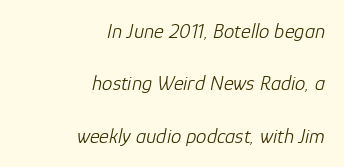
The image shows 21 px text type, italic (leaning right); set right-aligned, loose line spacing (2.49x), normal letter spacing, not underlined.
